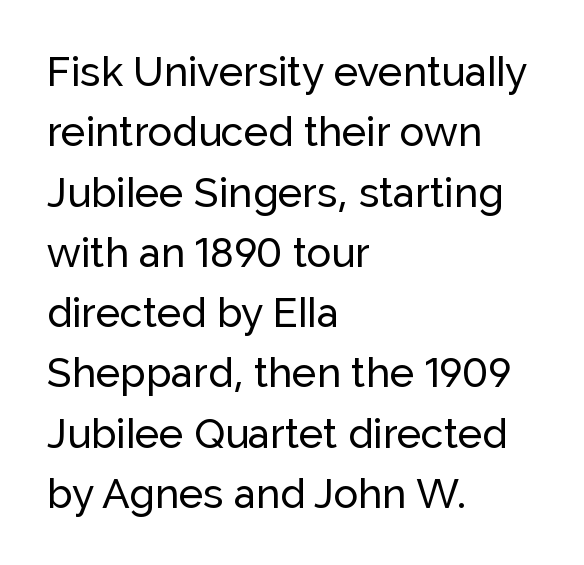
{"serif": "no", "italic": "no", "width": "normal", "stroke_contrast": "low", "x_height": "medium", "monospaced": "no", "underline": "no", "align": "left", "line_spacing": "normal", "line_spacing_ratio": 1.47, "letter_spacing": "normal", "letter_spacing_em": 0.0, "glyph_px": 41}
